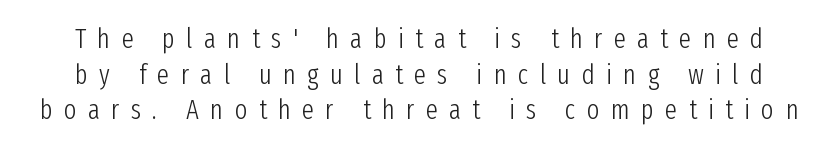
In terms of leading, this rendering sits right in the middle. A typesetter would mark this as roman, not italic. The foot of each line stays bare and open. Each stroke keeps to a modest, everyday thickness or less. How are the letters spaced? Widely, with obvious added tracking.
